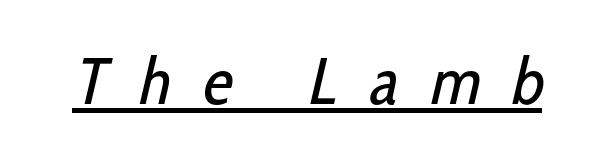
Q: Is the text bold? A: No.
Q: Is the typeface a serif or a sans-serif typeface? A: Sans-serif.
Q: Is the text underlined? A: Yes.
Q: Is the spacing between letters normal or unusually wide? A: Unusually wide.
Q: Width (condensed, normal, or wide)? A: Condensed.
Q: Stroke contrast? A: Low.
Q: x-height? A: Medium.
Q: Monospaced? A: No.
